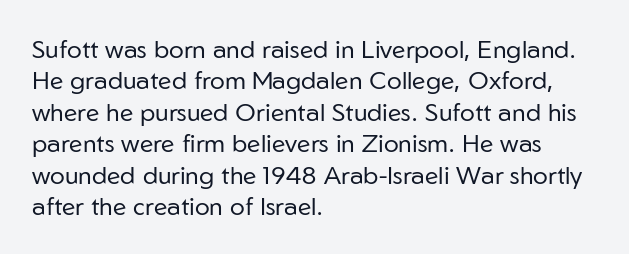
Q: Is the text bold? A: No.
Q: Is the text italic (slanted)? A: No, it is upright.
Q: Is the text underlined? A: No.
Q: How is the paragraph aligned? A: Left-aligned.
Q: Is the spacing between letters normal or unusually wide? A: Normal.
Q: Is the spacing between lines tight, normal or loose? A: Normal.
